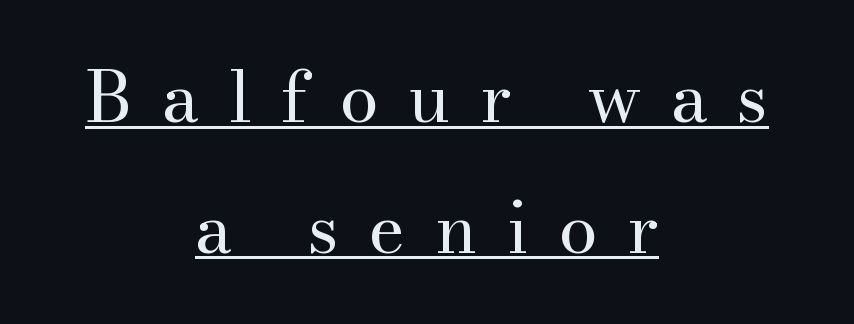
{"serif": "yes", "italic": "no", "bold": "no", "weight": "regular", "width": "normal", "stroke_contrast": "medium", "x_height": "small", "monospaced": "no", "underline": "yes", "align": "center", "line_spacing_ratio": 1.84, "letter_spacing": "wide", "letter_spacing_em": 0.41, "glyph_px": 71}
